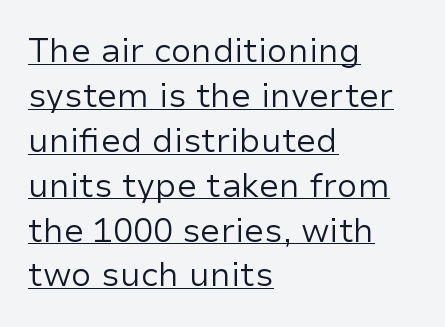
Is this a fixed-width face? No — the glyphs have proportional, varying widths. What kind of face is this? One without serifs — a sans. The face looks like a standard text weight, possibly lighter. Each line of the rendering has a horizontal stroke beneath the glyphs. Does the copy run flush right? No — it runs flush left. Style check: upright.
